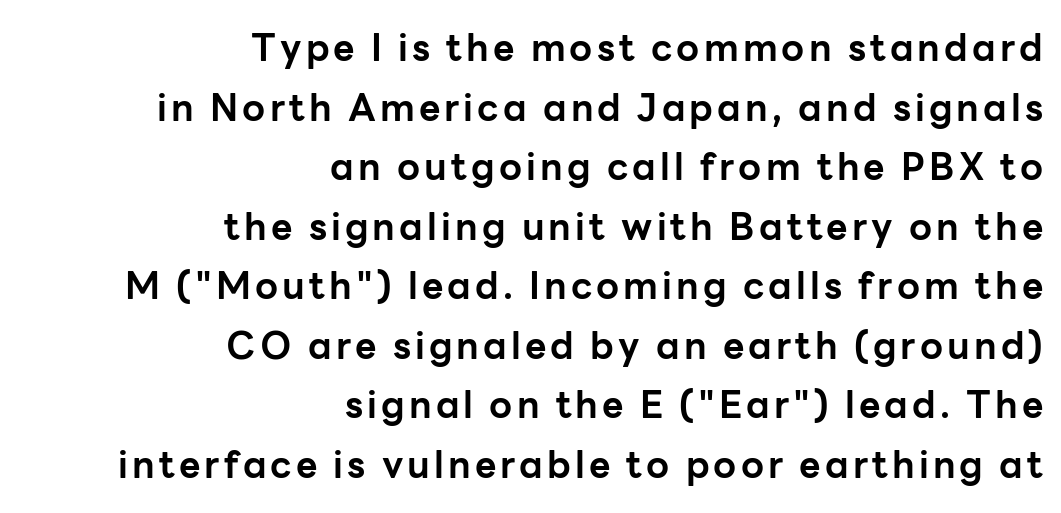
{"serif": "no", "italic": "no", "bold": "yes", "weight": "bold", "width": "normal", "stroke_contrast": "low", "x_height": "medium", "monospaced": "no", "underline": "no", "align": "right", "line_spacing": "normal", "line_spacing_ratio": 1.61, "glyph_px": 37}
